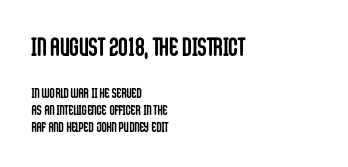
The image shows 26 px bold type, upright; set left-aligned, line spacing 1.23x, normal letter spacing, not underlined; the first (top) block is 1.86x larger.
